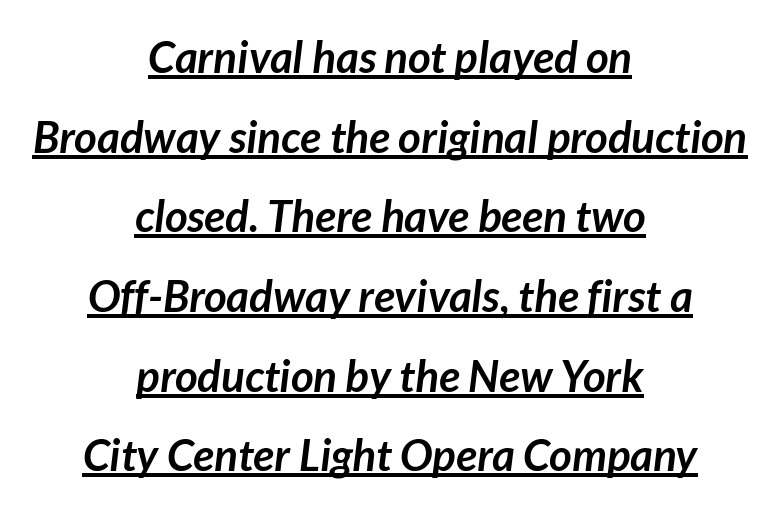
The image shows 44 px semibold sans-serif type; set centered, line spacing 1.81x, normal letter spacing, underlined; low stroke contrast and a medium x-height.
